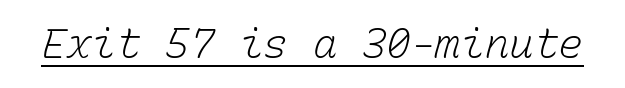
The image shows 41 px light type, monospaced; set normal letter spacing, underlined; low stroke contrast and a medium x-height.
